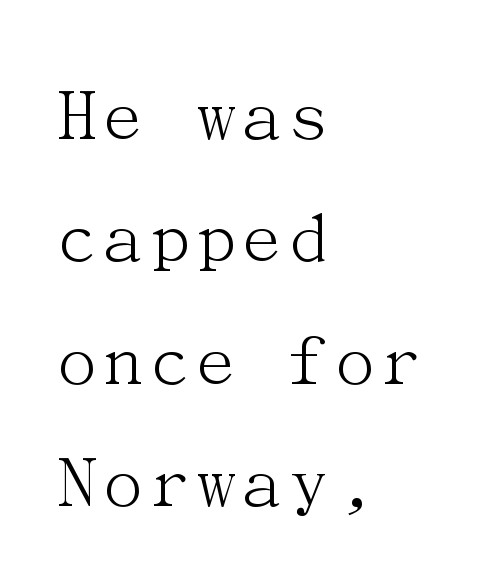
The image shows 79 px light serif type, upright; set left-aligned, normal line spacing (1.55x), normal letter spacing, not underlined; medium stroke contrast and a medium x-height.
